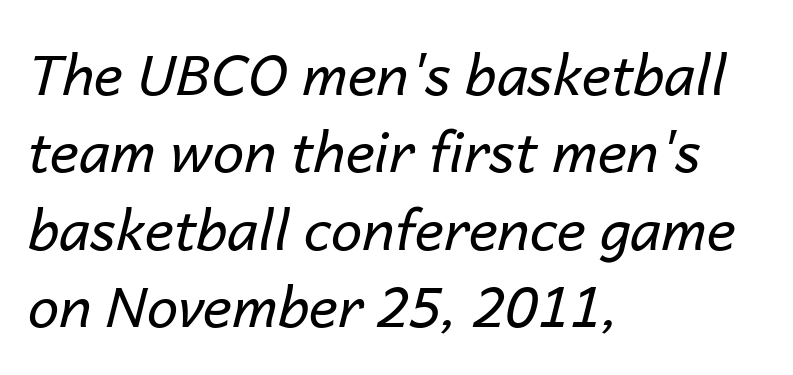
The image shows 56 px regular-weight type, italic (leaning right); set left-aligned, normal line spacing (1.38x), normal letter spacing, not underlined; low stroke contrast and a medium x-height.
